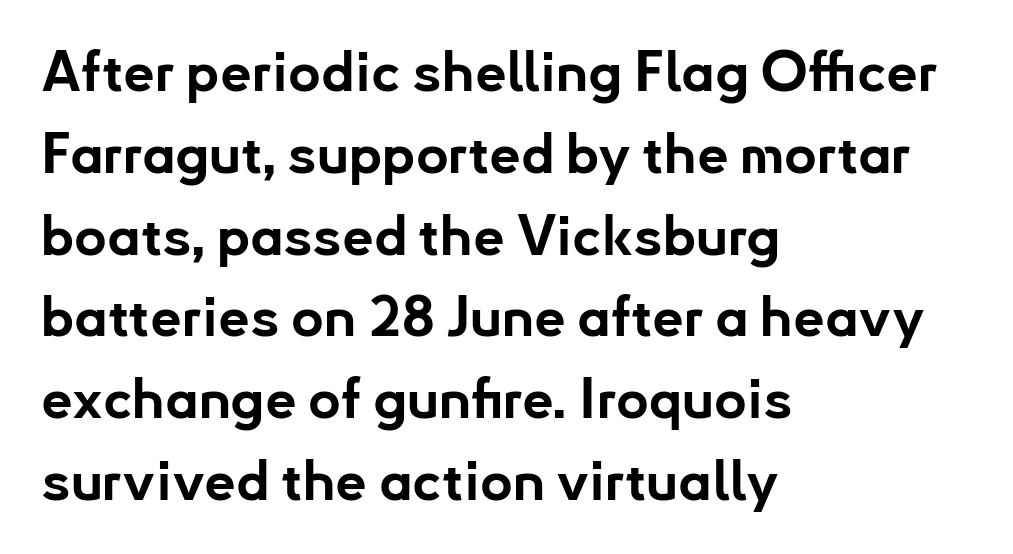
The typesetter chose a ragged-right arrangement here. The characters look thick and weighty, a clear bold. Nope, not italic — everything's standing straight. Each letter keeps its own natural width here, so spacing adapts to shape.
